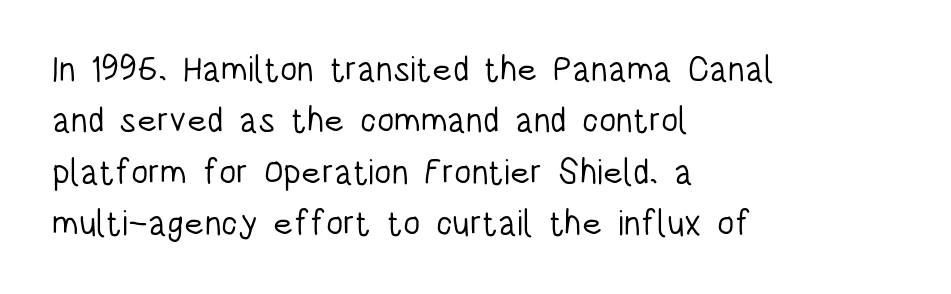
Check under the words: just untouched page. Quick note: not italic, upright. The letters sit at their default tracking, neither squeezed nor spread. Is the stroke heavy? The answer is a plain regular-or-lighter. A typesetter would label this face a sans.
